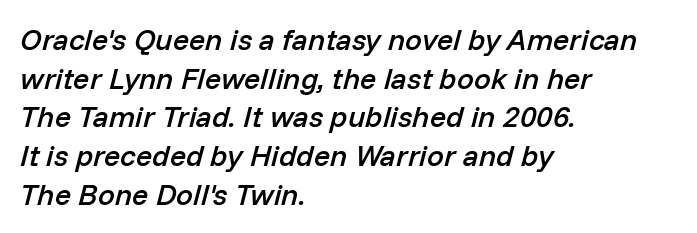
Q: Is the text bold? A: Semi-bold.
Q: Is the text italic (slanted)? A: Yes, it leans right by about 14 degrees.
Q: Is the text underlined? A: No.
Q: How is the paragraph aligned? A: Left-aligned.
Q: Is the spacing between letters normal or unusually wide? A: Normal.
Q: Is the spacing between lines tight, normal or loose? A: Normal.
Q: Width (condensed, normal, or wide)? A: Normal.
Q: Stroke contrast? A: Low.
Q: x-height? A: Medium.
Q: Monospaced? A: No.
